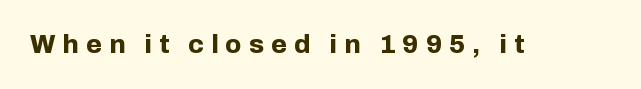
Q: Is the text bold? A: Yes.
Q: Is the text italic (slanted)? A: No, it is upright.
Q: Is the text underlined? A: No.
Q: Is the spacing between letters normal or unusually wide? A: Unusually wide.
